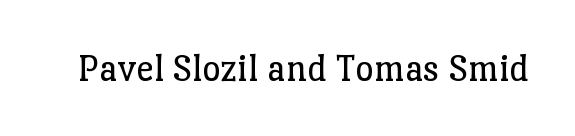
The image shows 40 px regular-weight serif type, upright; set normal letter spacing, not underlined; low stroke contrast and a medium x-height.
